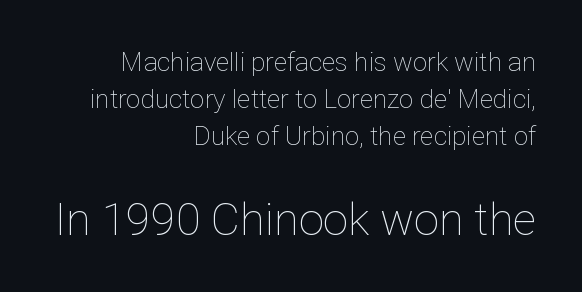
The space beneath each line is pristine and unruled. The weight would be labelled regular, book, light, or lighter still. Layout note: lines flush right. The second block has been scaled up relative to the first. A roman cut, with each character standing at attention.
